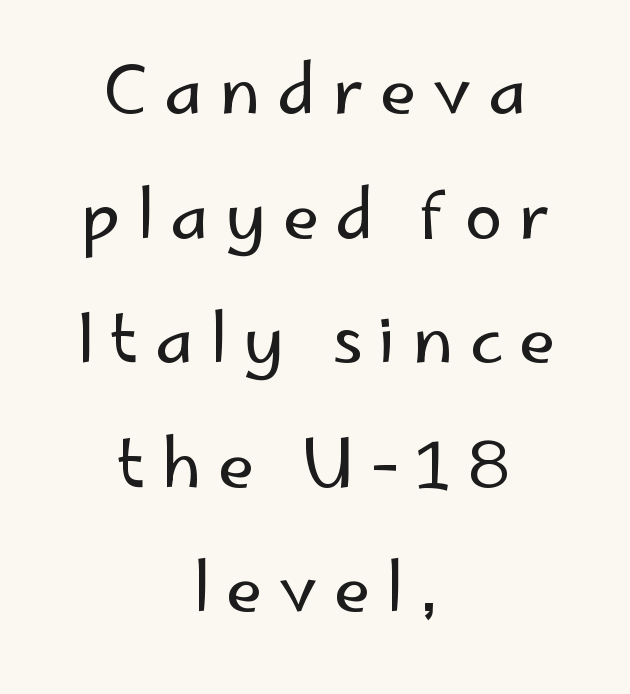
The rendering uses natural spacing where letterforms have individual widths. The font's upright variant was chosen for this text. Each row of text sits above clean, open space. No letter is thick-stroked: the sample isn't bold. If you folded the block vertically in half, each line would mirror itself in length.
